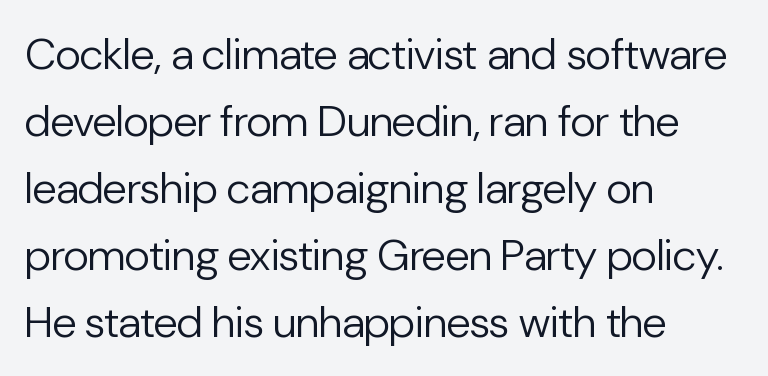
Successive baselines arrive at the customary interval. Nothing heavy about these letters — not bold at all. The rag falls on the right side of this text block. Are there feet on the stems? There aren't — it's a sans. This sample has the flowing, uneven cadence of proportional lettering.
